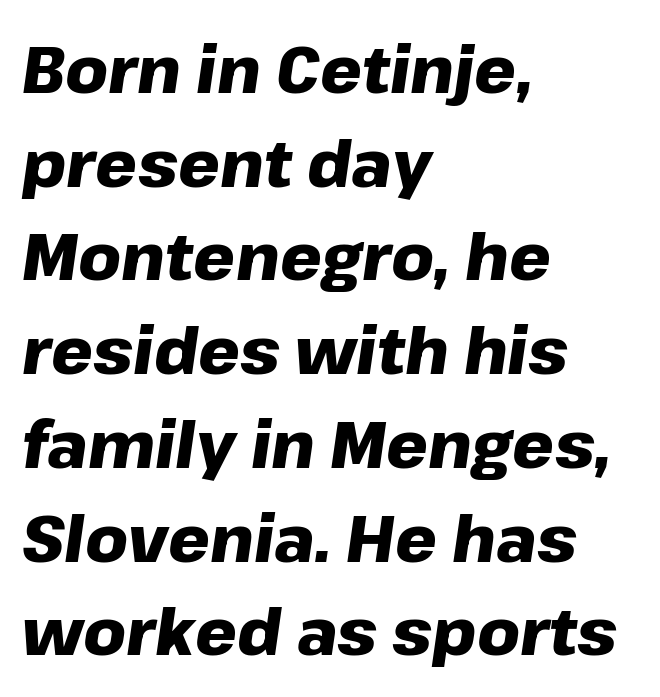
The image shows 66 px heavy type, italic (leaning right); set left-aligned, normal line spacing (1.42x), normal letter spacing, not underlined; low stroke contrast and a medium x-height.
